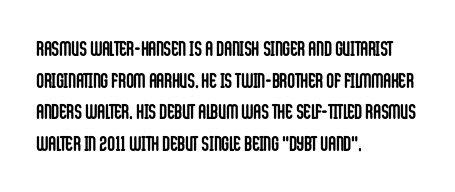
{"italic": "no", "bold": "yes", "underline": "no", "align": "left", "line_spacing": "normal", "line_spacing_ratio": 1.51, "letter_spacing": "normal", "letter_spacing_em": 0.0, "glyph_px": 21}
